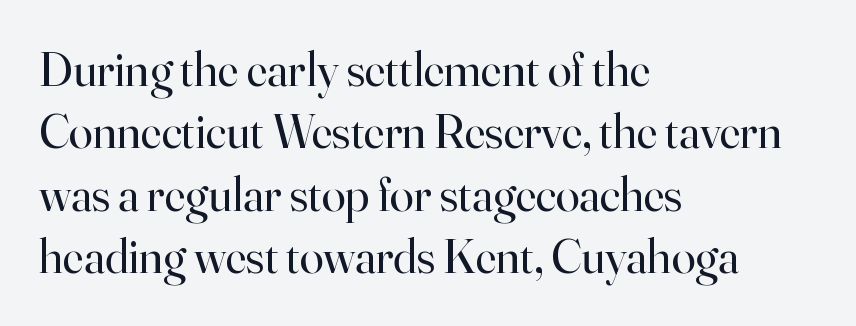
Q: Is the text bold? A: No.
Q: Is the text italic (slanted)? A: No, it is upright.
Q: Is the typeface a serif or a sans-serif typeface? A: Serif.
Q: Is the text underlined? A: No.
Q: How is the paragraph aligned? A: Left-aligned.
Q: Is the spacing between letters normal or unusually wide? A: Normal.
Q: Is the spacing between lines tight, normal or loose? A: Normal.
Q: Width (condensed, normal, or wide)? A: Normal.
Q: Stroke contrast? A: High.
Q: x-height? A: Small.
Q: Monospaced? A: No.
